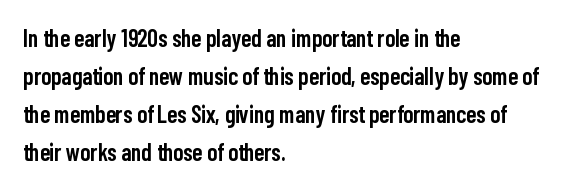
{"italic": "no", "bold": "semi", "underline": "no", "align": "left", "line_spacing": "normal", "line_spacing_ratio": 1.58, "letter_spacing": "normal", "letter_spacing_em": 0.0, "glyph_px": 24}
